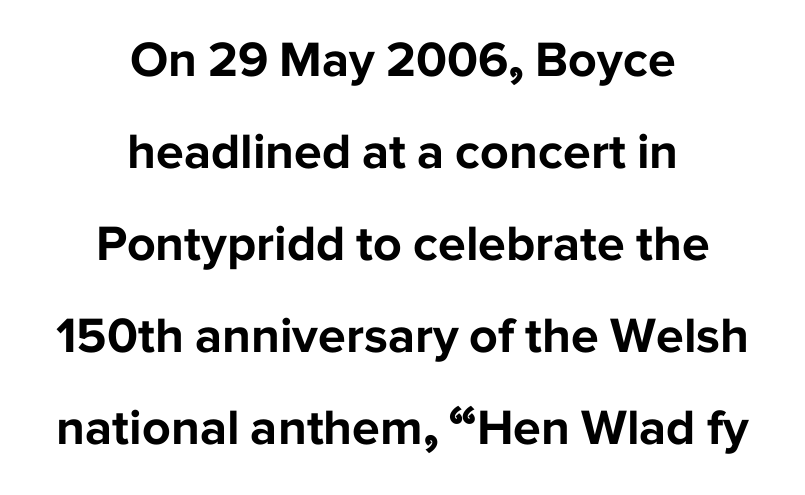
{"serif": "no", "italic": "no", "bold": "yes", "weight": "bold", "width": "normal", "stroke_contrast": "low", "x_height": "medium", "monospaced": "no", "underline": "no", "align": "center", "line_spacing_ratio": 1.84, "letter_spacing": "normal", "letter_spacing_em": 0.0, "glyph_px": 50}
